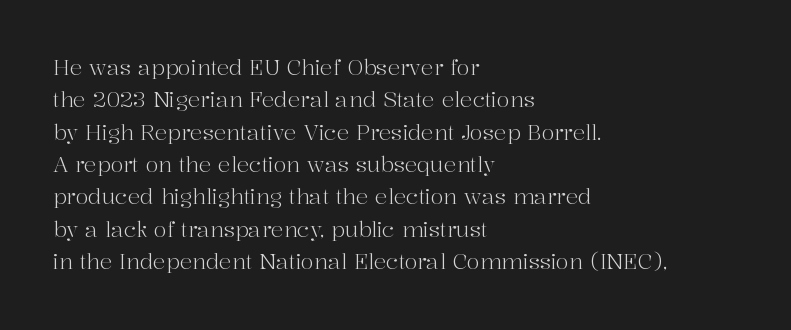
The image shows 21 px text type, upright; set left-aligned, normal line spacing (1.54x), normal letter spacing, not underlined.
